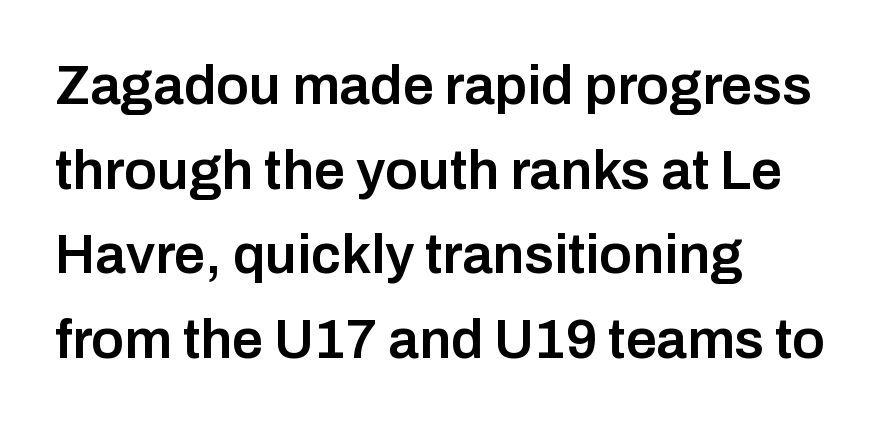
The image shows 55 px semibold sans-serif type, upright; set left-aligned, normal line spacing (1.54x), normal letter spacing, not underlined; low stroke contrast and a medium x-height.
